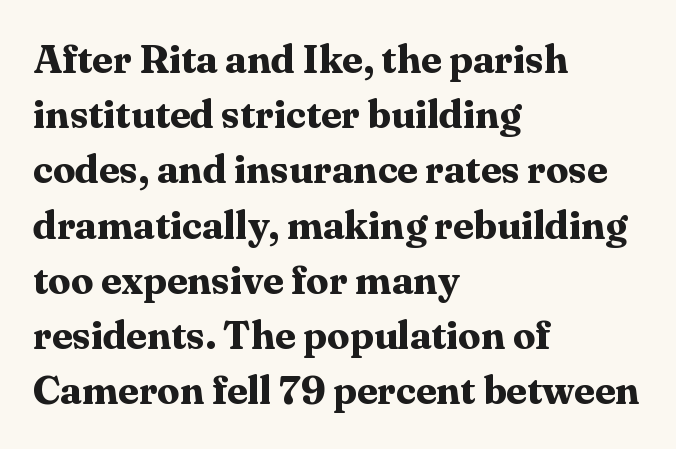
Q: Is the text bold? A: Yes.
Q: Is the text italic (slanted)? A: No, it is upright.
Q: Is the typeface a serif or a sans-serif typeface? A: Serif.
Q: Is the text underlined? A: No.
Q: How is the paragraph aligned? A: Left-aligned.
Q: Is the spacing between letters normal or unusually wide? A: Normal.
Q: Is the spacing between lines tight, normal or loose? A: Normal.
Q: Width (condensed, normal, or wide)? A: Normal.
Q: Stroke contrast? A: Medium.
Q: x-height? A: Medium.
Q: Monospaced? A: No.
